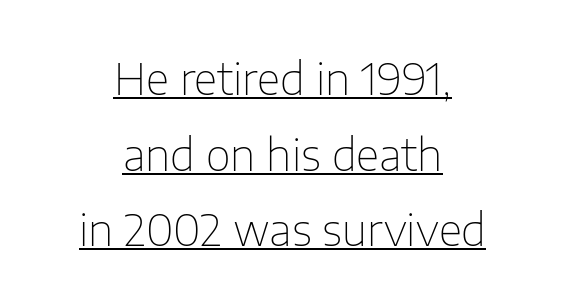
Think of a printed novel: that variable character pitch is what you see here. Each line of the rendering has a horizontal stroke beneath the glyphs. If you drew a line through each stem, it would be perfectly vertical. Glyph-to-glyph distance matches everyday printed text. Serifs: no, the terminals of the letterforms are clean. The passage is arranged like a title page — every line centered.
